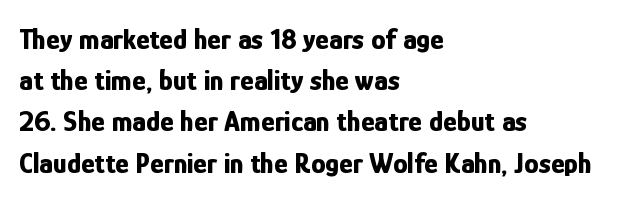
Is this a fixed-width face? No — the glyphs have proportional, varying widths. Stroke thickness is high; the sample reads as a true bold. The zone under the glyphs is completely vacant. The letters sit at their default tracking, neither squeezed nor spread. Quick note: interline space is typical.
